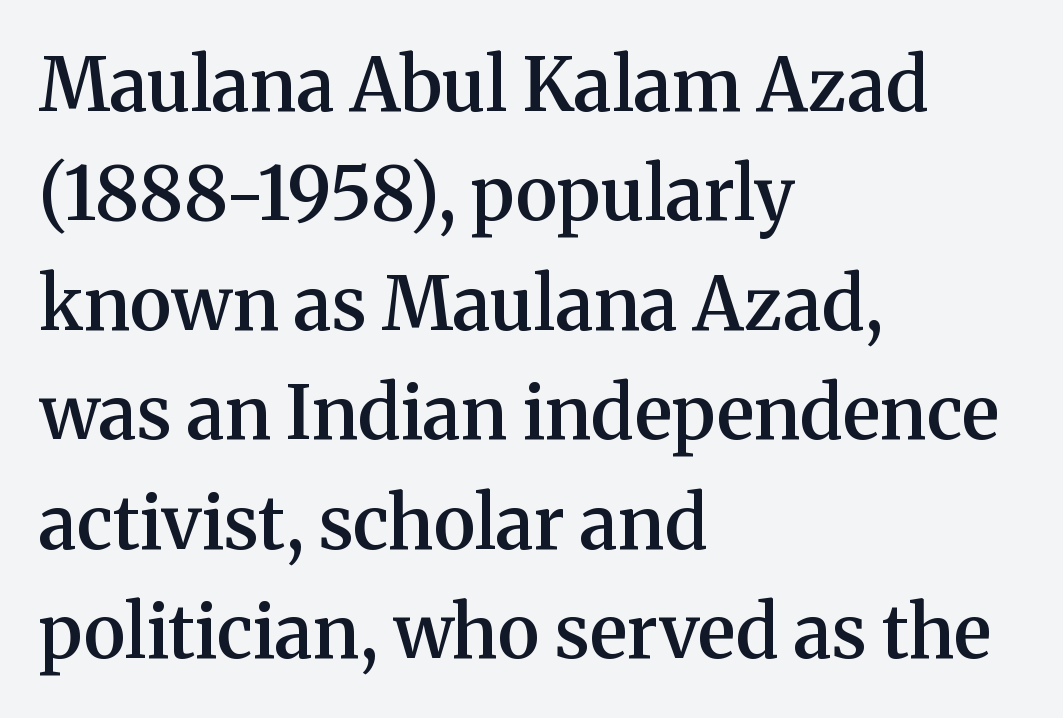
Q: Is the text bold? A: Semi-bold.
Q: Is the text italic (slanted)? A: No, it is upright.
Q: Is the typeface a serif or a sans-serif typeface? A: Serif.
Q: Is the text underlined? A: No.
Q: How is the paragraph aligned? A: Left-aligned.
Q: Is the spacing between letters normal or unusually wide? A: Normal.
Q: Is the spacing between lines tight, normal or loose? A: Normal.
Q: Width (condensed, normal, or wide)? A: Normal.
Q: Stroke contrast? A: Medium.
Q: x-height? A: Medium.
Q: Monospaced? A: No.
